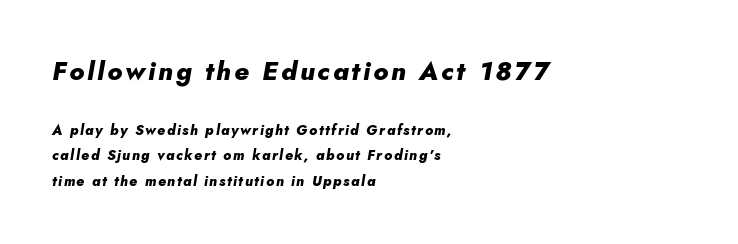
A student would call this left alignment; a typographer would say flush left, rag right. This rendering features lettering with no underline. Size hierarchy here favors the leading block over the trailing one. The rendering applies a slant to the glyphs.
